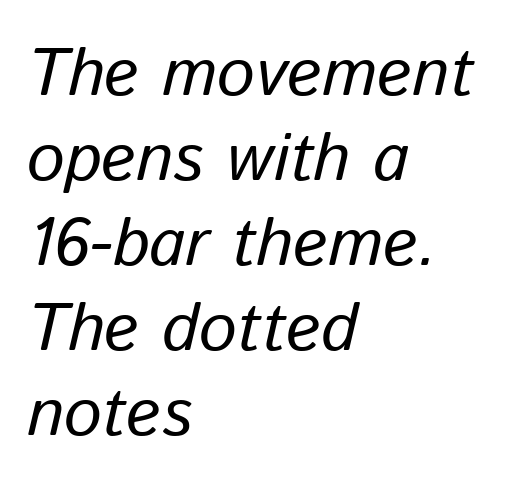
{"italic": "yes", "lean": "right", "slant_degrees": 13, "width": "normal", "stroke_contrast": "low", "x_height": "medium", "monospaced": "no", "underline": "no", "align": "left", "line_spacing": "normal", "line_spacing_ratio": 1.27, "letter_spacing": "normal", "letter_spacing_em": 0.0, "glyph_px": 67}
